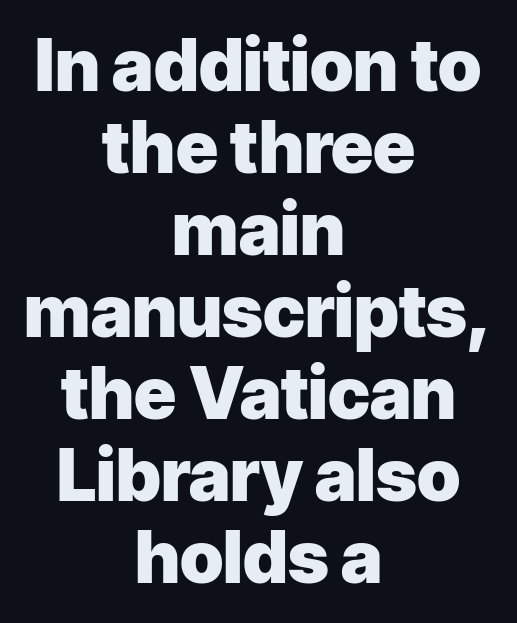
Q: Is the text bold? A: Yes.
Q: Is the text italic (slanted)? A: No, it is upright.
Q: Is the typeface a serif or a sans-serif typeface? A: Sans-serif.
Q: Is the text underlined? A: No.
Q: How is the paragraph aligned? A: Centered.
Q: Is the spacing between letters normal or unusually wide? A: Normal.
Q: Is the spacing between lines tight, normal or loose? A: Tight.
Q: Width (condensed, normal, or wide)? A: Normal.
Q: Stroke contrast? A: Low.
Q: x-height? A: Medium.
Q: Monospaced? A: No.
